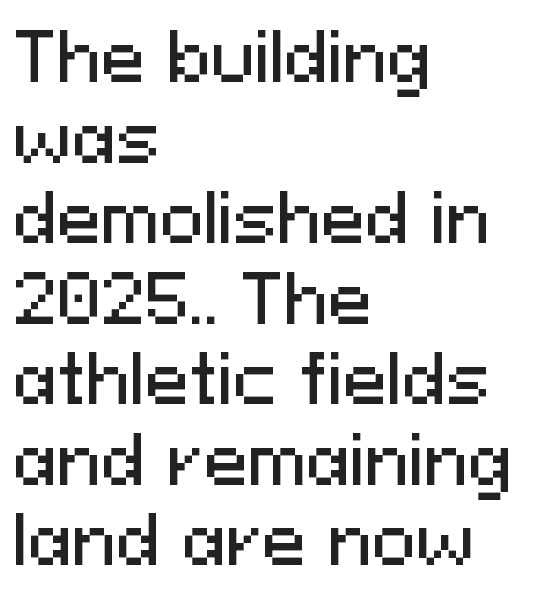
Nothing sits at the stroke ends, so this counts as sans-serif. The rendering anchors every line to the left-hand side. Honestly, there is no underline to notice here at all. It's the straight-up-and-down kind of type.
